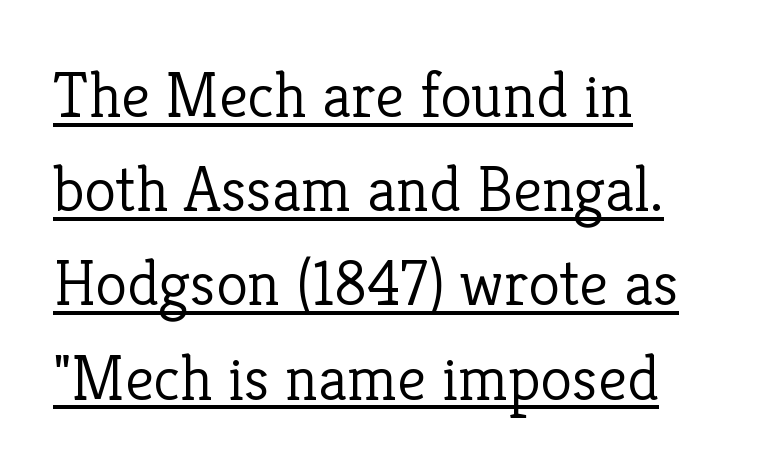
The image shows 65 px light serif type, upright; set left-aligned, normal line spacing (1.45x), normal letter spacing, underlined; low stroke contrast and a medium x-height.
